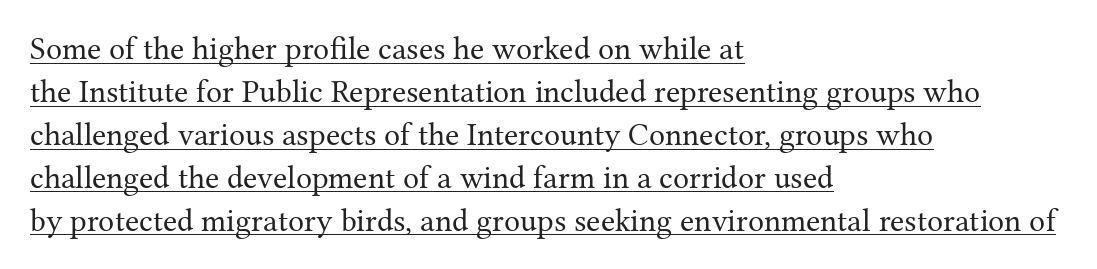
{"serif": "yes", "italic": "no", "bold": "no", "weight": "regular", "width": "normal", "stroke_contrast": "medium", "x_height": "medium", "monospaced": "no", "underline": "yes", "align": "left", "line_spacing": "normal", "line_spacing_ratio": 1.34, "letter_spacing": "normal", "letter_spacing_em": 0.0, "glyph_px": 32}
